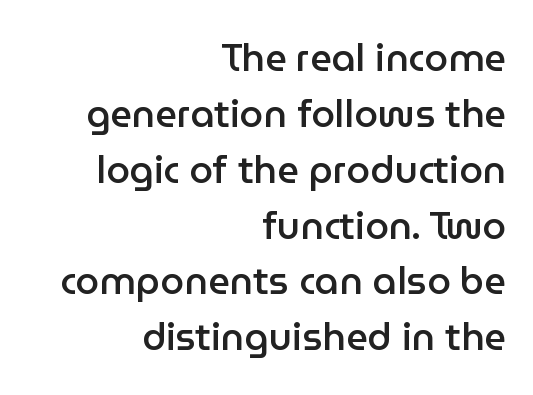
No word sits above an underline. Does the lettering tilt? It doesn't — this is upright. Caption: multi-line text, flush right, ragged left. How would I describe the line gaps? Plain and ordinary. Regarding serifs, this sample does without them. Bold? Not quite — semibold, heavier than regular but stopping short.
